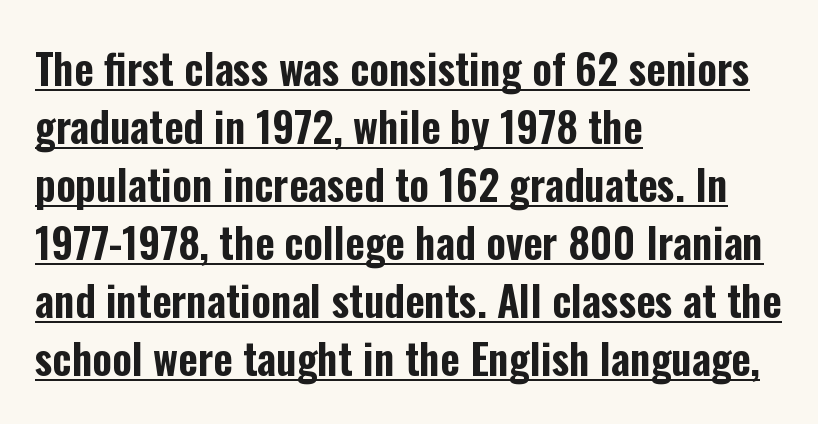
The image shows 42 px condensed sans-serif type, upright; set left-aligned, normal line spacing (1.38x), normal letter spacing, underlined; low stroke contrast and a medium x-height.
